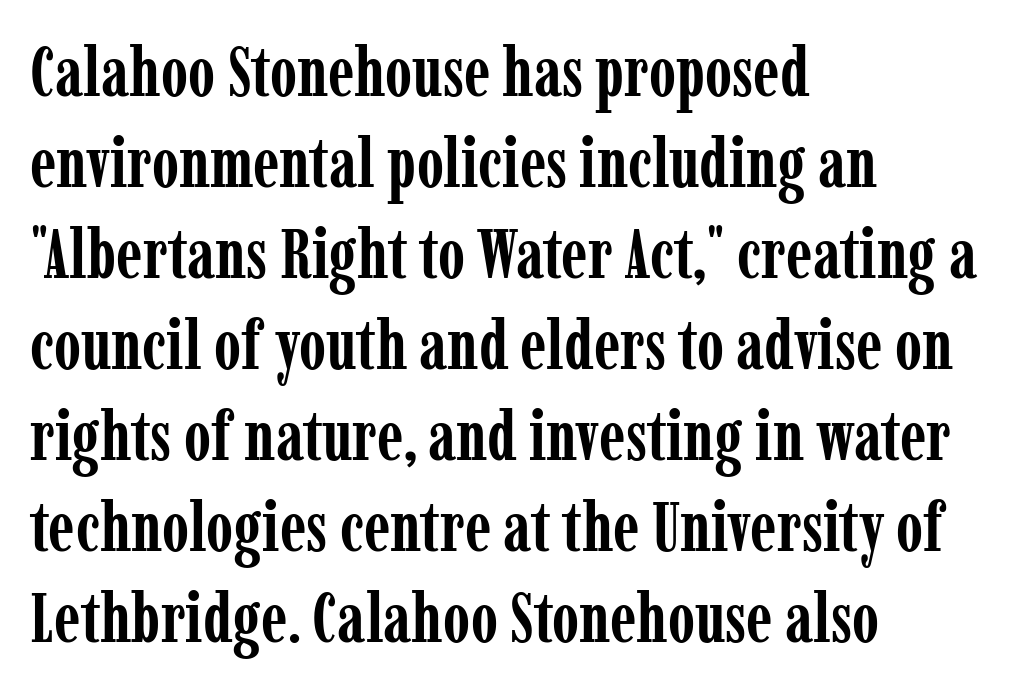
{"serif": "yes", "italic": "no", "bold": "yes", "weight": "semibold", "width": "condensed", "stroke_contrast": "low", "x_height": "medium", "monospaced": "no", "underline": "no", "align": "left", "line_spacing": "normal", "line_spacing_ratio": 1.32, "letter_spacing": "normal", "letter_spacing_em": 0.0, "glyph_px": 69}
